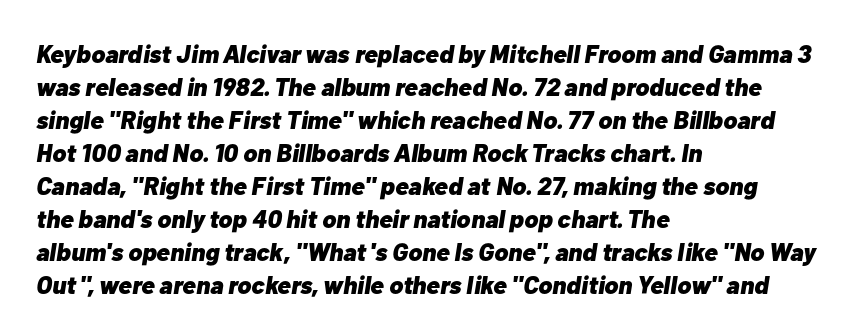
Emphasis-style slanted type is in use. The block of text has a typical density, with ordinary space between rows. The area under the type is left untouched. The strokes are fattened all the way to bold. Short note: letters normally spaced. The lines in this sample share a left origin and differ only in where they stop.
